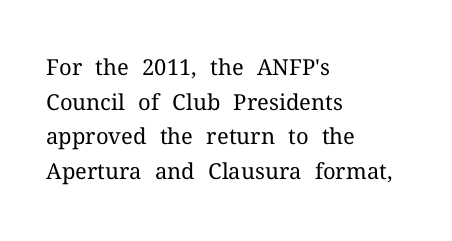
{"italic": "no", "bold": "no", "underline": "no", "align": "left", "line_spacing": "normal", "line_spacing_ratio": 1.57, "letter_spacing": "normal", "letter_spacing_em": 0.0, "glyph_px": 22}
